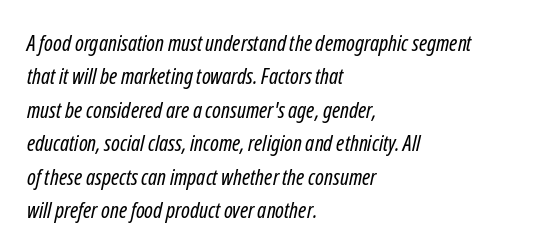
The rendering uses a moderate line-height, typical for paragraphs. Each row of text sits above clean, open space. Stroke mass is kept to a normal reading level or below. One-word summary of the alignment: left. Default kerning and tracking; the words read as compact shapes.
